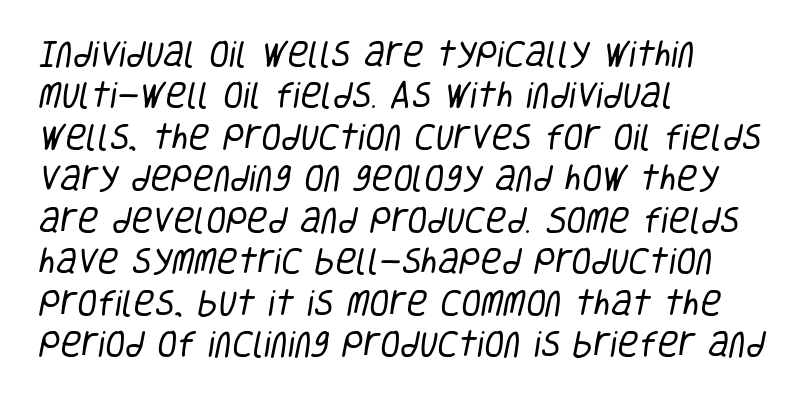
Type without underlining. Notice how descenders clear the ascenders below comfortably — that's standard leading. What kind of face is this? One without serifs — a sans. The rag falls on the right side of this text block.
